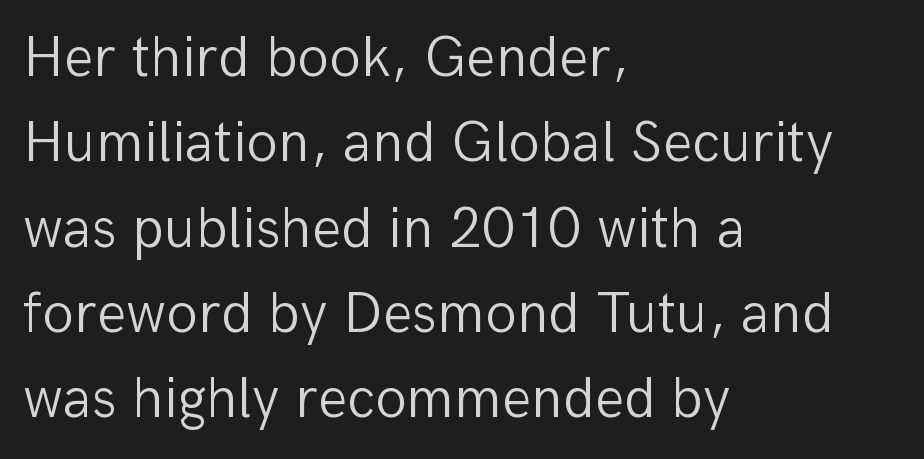
What stands out about the letter spacing? Nothing — it is the standard amount. Character widths vary here, with narrow letters taking less room than wide ones. In terms of letterform style, serifs are entirely absent. The weight tops out at a normal text grade. The ragged edge is on the right, which tells us the setting is flush left.
